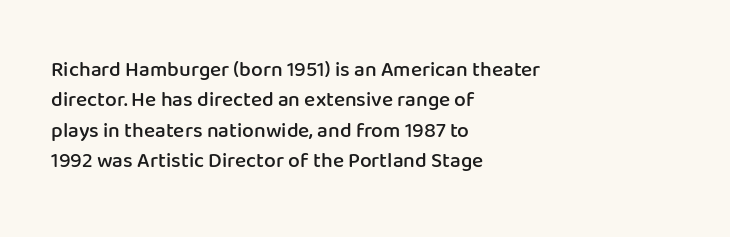
{"italic": "no", "bold": "semi", "underline": "no", "align": "left", "line_spacing": "normal", "line_spacing_ratio": 1.45, "letter_spacing": "normal", "letter_spacing_em": 0.0, "glyph_px": 21}
